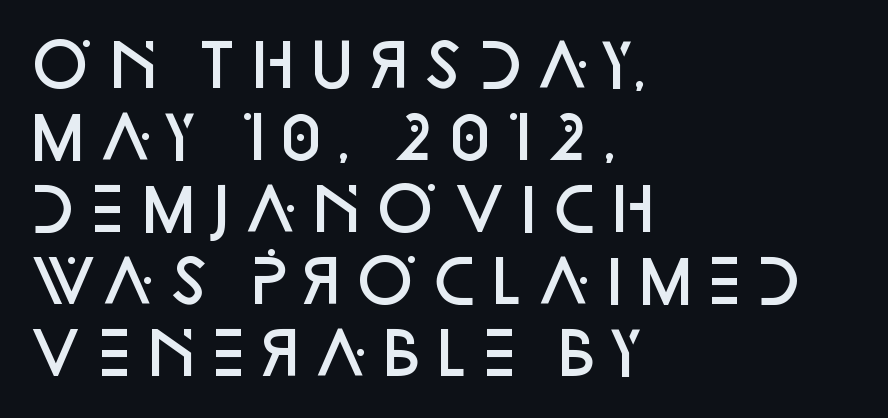
Q: Is the text bold? A: Semi-bold.
Q: Is the text italic (slanted)? A: No, it is upright.
Q: Is the typeface a serif or a sans-serif typeface? A: Sans-serif.
Q: Is the text underlined? A: No.
Q: How is the paragraph aligned? A: Left-aligned.
Q: Is the spacing between letters normal or unusually wide? A: Normal.
Q: Width (condensed, normal, or wide)? A: Normal.
Q: Stroke contrast? A: Low.
Q: x-height? A: Large.
Q: Monospaced? A: No.
